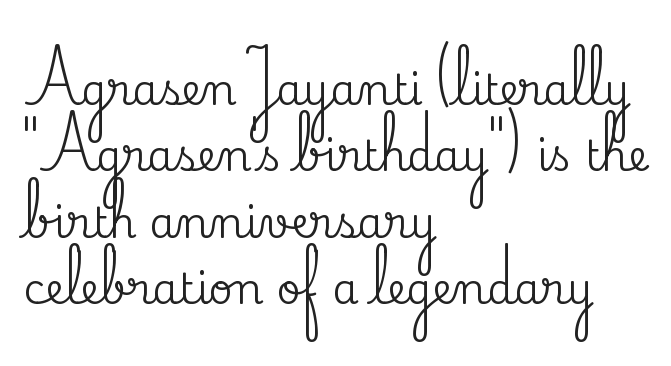
Q: Is the text italic (slanted)? A: No, it is upright.
Q: Is the typeface a serif or a sans-serif typeface? A: Serif.
Q: Is the text underlined? A: No.
Q: How is the paragraph aligned? A: Left-aligned.
Q: Is the spacing between letters normal or unusually wide? A: Normal.
Q: Is the spacing between lines tight, normal or loose? A: Normal.
Q: Width (condensed, normal, or wide)? A: Normal.
Q: Stroke contrast? A: Medium.
Q: x-height? A: Small.
Q: Monospaced? A: No.
